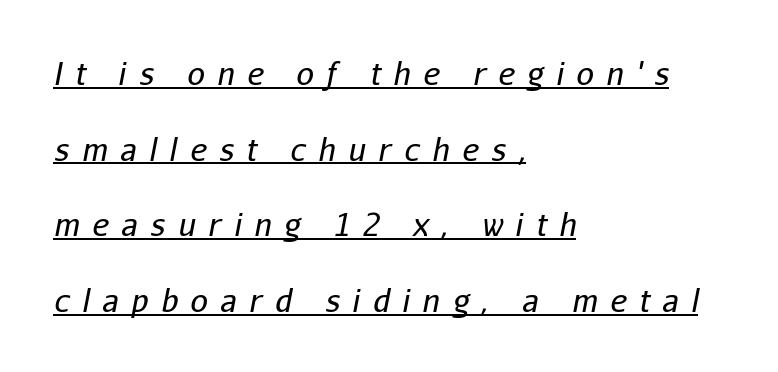
The image shows 31 px regular-weight type, italic (leaning right); set left-aligned, loose line spacing (2.44x), unusually wide letter spacing (+0.41 em), underlined; low stroke contrast and a medium x-height.
